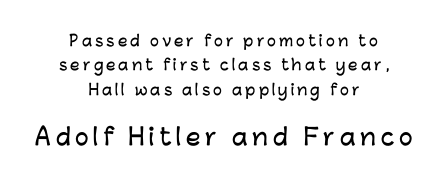
Q: Is the text italic (slanted)? A: No, it is upright.
Q: Is the text underlined? A: No.
Q: How is the paragraph aligned? A: Centered.
Q: Is the spacing between letters normal or unusually wide? A: Unusually wide.
Q: Is the spacing between lines tight, normal or loose? A: Normal.
Q: Which block of text is set in a larger size, the first (top) or the second (bottom)? A: The second (bottom) one.
